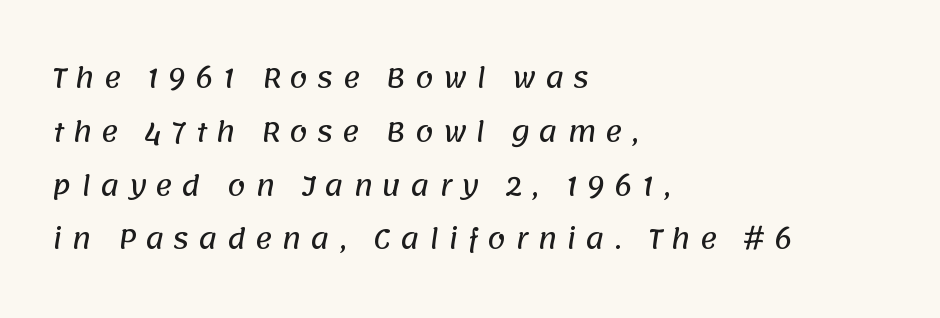
Q: Is the text underlined? A: No.
Q: How is the paragraph aligned? A: Left-aligned.
Q: Is the spacing between letters normal or unusually wide? A: Unusually wide.
Q: Is the spacing between lines tight, normal or loose? A: Loose.
